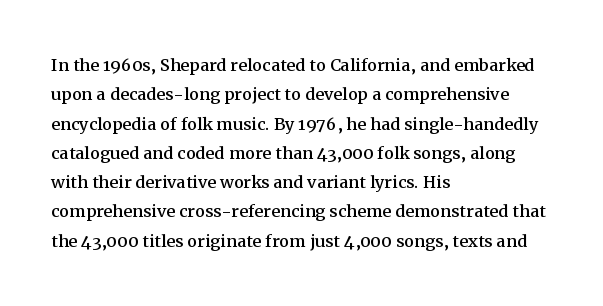
Q: Is the text italic (slanted)? A: No, it is upright.
Q: Is the text underlined? A: No.
Q: How is the paragraph aligned? A: Left-aligned.
Q: Is the spacing between letters normal or unusually wide? A: Normal.
Q: Is the spacing between lines tight, normal or loose? A: Normal.
